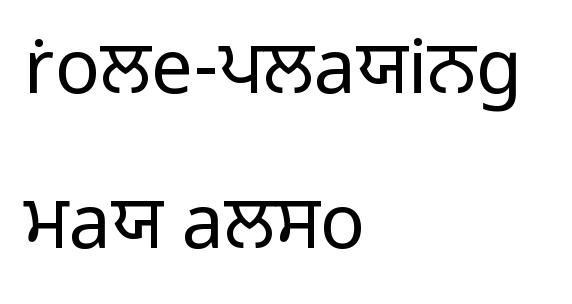
{"serif": "no", "italic": "no", "bold": "no", "weight": "light", "width": "normal", "stroke_contrast": "low", "x_height": "medium", "monospaced": "no", "underline": "no", "align": "left", "line_spacing": "loose", "line_spacing_ratio": 2.07, "letter_spacing": "normal", "letter_spacing_em": 0.0, "glyph_px": 75}
